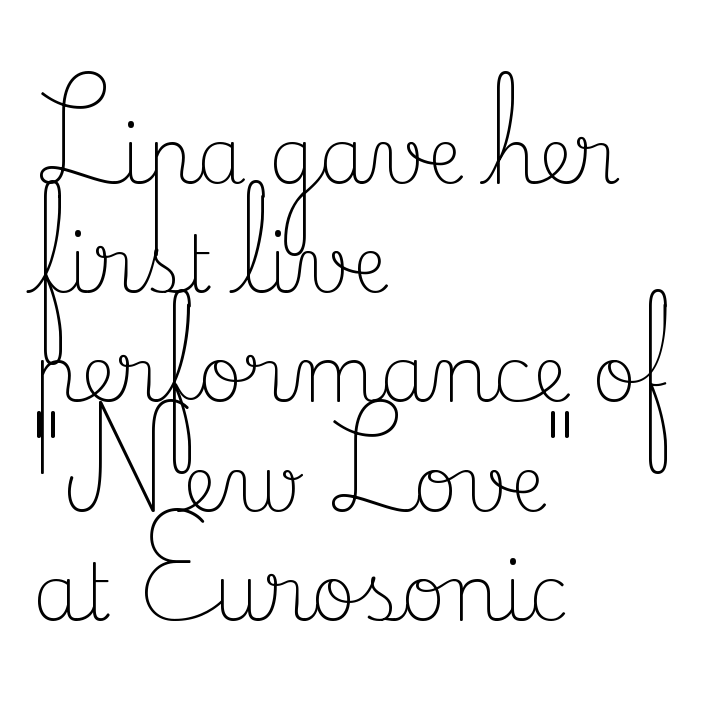
Q: Is the text bold? A: No.
Q: Is the text italic (slanted)? A: No, it is upright.
Q: Is the typeface a serif or a sans-serif typeface? A: Serif.
Q: Is the text underlined? A: No.
Q: How is the paragraph aligned? A: Left-aligned.
Q: Is the spacing between letters normal or unusually wide? A: Normal.
Q: Is the spacing between lines tight, normal or loose? A: Normal.
Q: Width (condensed, normal, or wide)? A: Normal.
Q: Stroke contrast? A: Low.
Q: x-height? A: Small.
Q: Monospaced? A: No.
